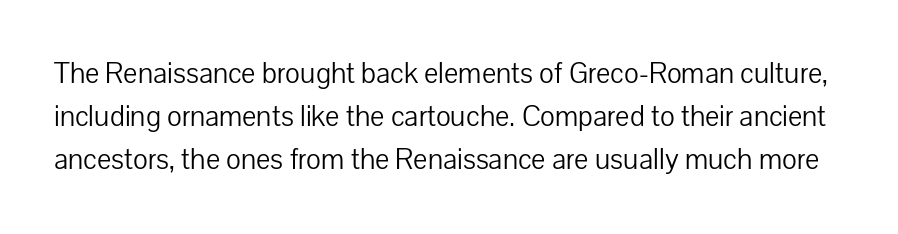
Q: Is the text bold? A: No.
Q: Is the text italic (slanted)? A: No, it is upright.
Q: Is the typeface a serif or a sans-serif typeface? A: Sans-serif.
Q: Is the text underlined? A: No.
Q: Is the spacing between letters normal or unusually wide? A: Normal.
Q: Is the spacing between lines tight, normal or loose? A: Normal.
Q: Width (condensed, normal, or wide)? A: Normal.
Q: Stroke contrast? A: Low.
Q: x-height? A: Medium.
Q: Monospaced? A: No.
